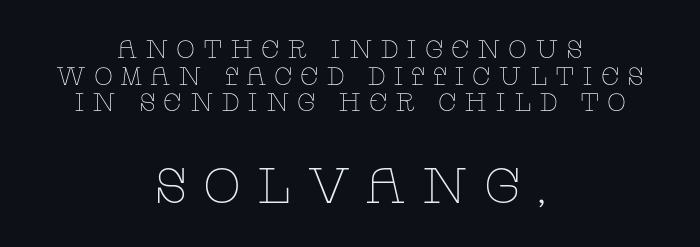
The typeface chosen for these lines features serifs. The baseline area is clear. Reading down the block, each line starts at a different indent, mirrored at its end. Note the varied advance widths — an 'i' is clearly narrower than an 'm'. Each word looks stretched out because of the extra space between its letters. No letter is thick-stroked: the sample isn't bold.
